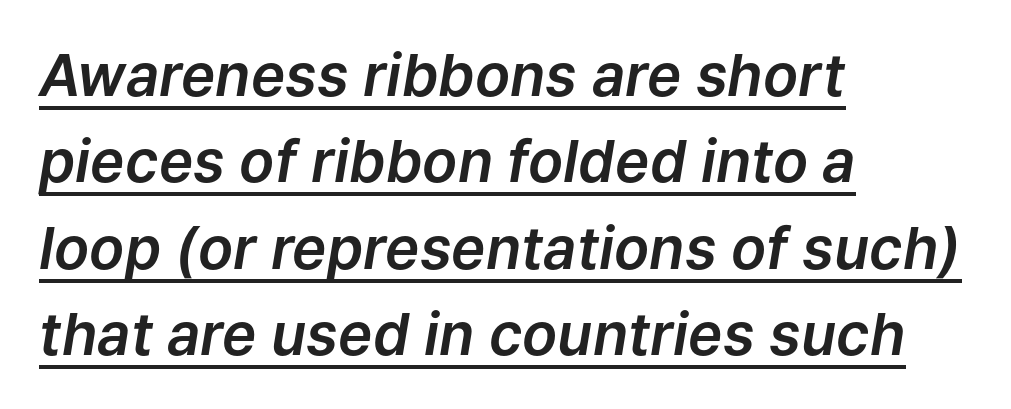
The image shows 58 px text type, italic (leaning right); set left-aligned, normal line spacing (1.49x), normal letter spacing, underlined; low stroke contrast and a medium x-height.
